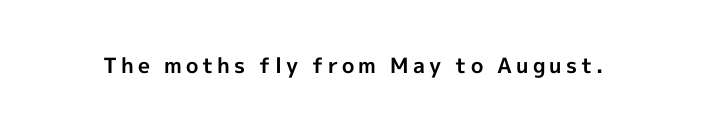
Pretty heavy lettering here — definitely bold. The passage shown is not underscored anywhere. Do the letters lean? They stand straight.
